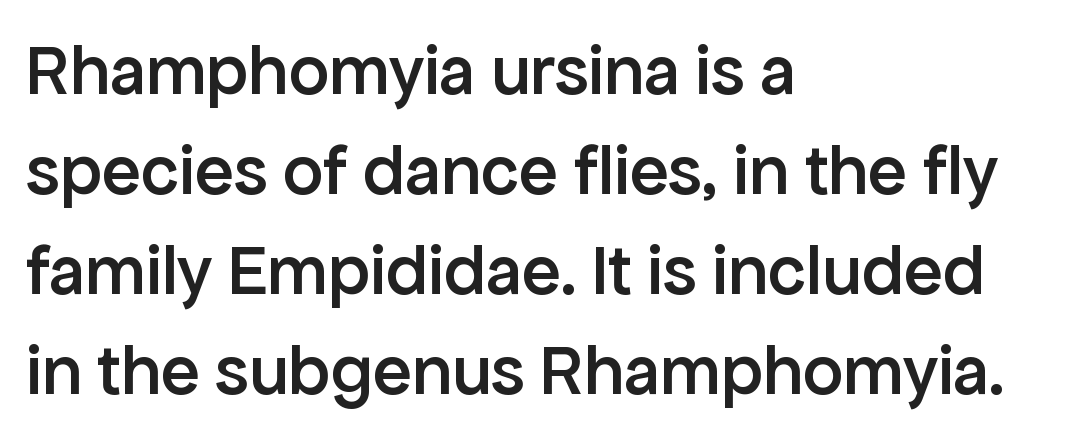
Notice the strokes are somewhat thickened but not fully heavy: this is a semibold. Observe the absence of serifs on each vertical stroke in this sample. Alignment: flush left. Character widths vary here, with narrow letters taking less room than wide ones. Short note: letters normally spaced.
